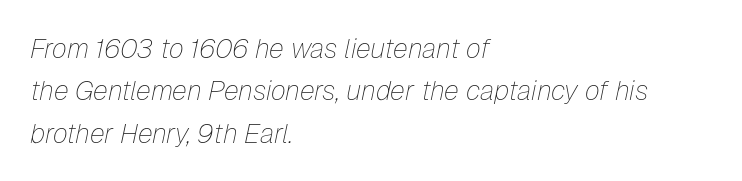
The image shows 27 px text type, italic (leaning right); set left-aligned, normal line spacing (1.57x), normal letter spacing, not underlined.
